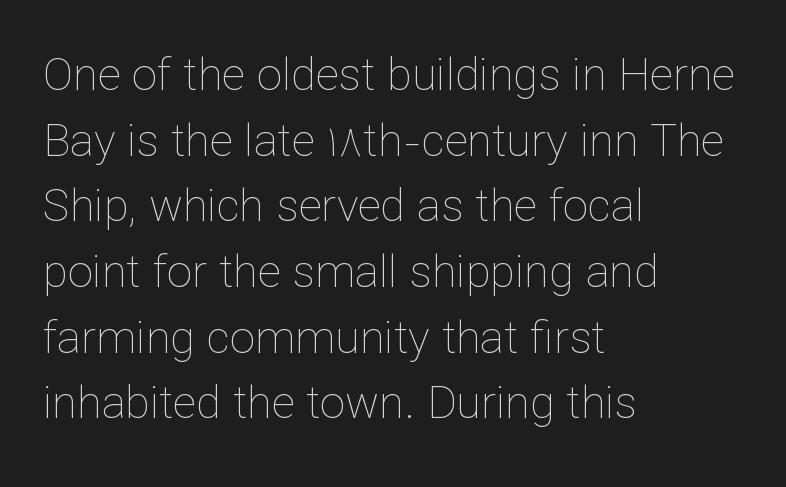
{"italic": "no", "bold": "no", "weight": "thin", "width": "normal", "stroke_contrast": "low", "x_height": "medium", "monospaced": "no", "underline": "no", "align": "left", "line_spacing": "normal", "line_spacing_ratio": 1.46, "letter_spacing": "normal", "letter_spacing_em": 0.0, "glyph_px": 45}
